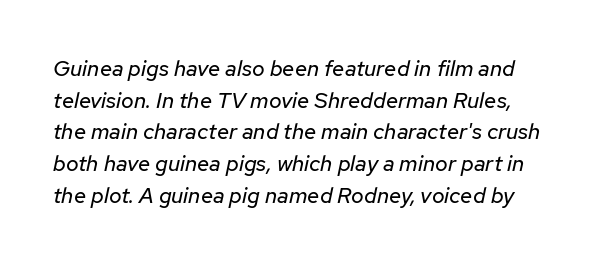
The image shows 22 px text type, italic (leaning right); set normal line spacing (1.44x), normal letter spacing, not underlined.
